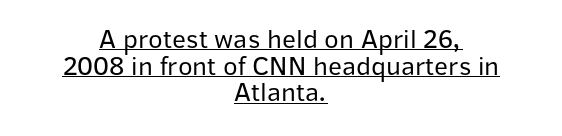
The image shows 27 px text type, upright; set centered, tight line spacing (0.99x), normal letter spacing, underlined.
